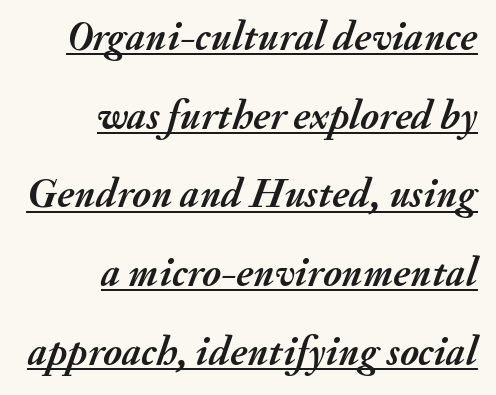
Q: Is the text bold? A: Yes.
Q: Is the text italic (slanted)? A: Yes, it leans right by about 20 degrees.
Q: Is the text underlined? A: Yes.
Q: How is the paragraph aligned? A: Right-aligned.
Q: Is the spacing between letters normal or unusually wide? A: Normal.
Q: Is the spacing between lines tight, normal or loose? A: Loose.
Q: Width (condensed, normal, or wide)? A: Normal.
Q: Stroke contrast? A: Medium.
Q: x-height? A: Small.
Q: Monospaced? A: No.
